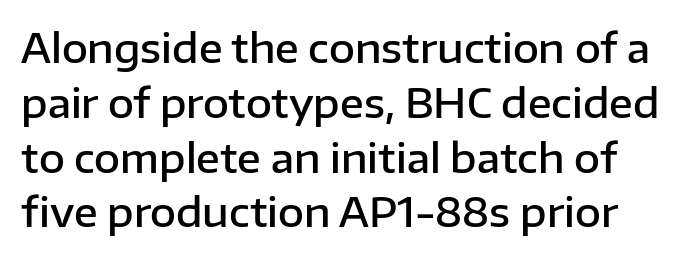
Check under the words: just untouched page. The typography opts for an upright posture over an oblique one. The strokes are fattened partway — semibold, not bold. Nobody touched the tracking dial on this one. Spacing verdict: proportional, widths tailored to each character. To sum up the face: it is a sans, with no serifs.
